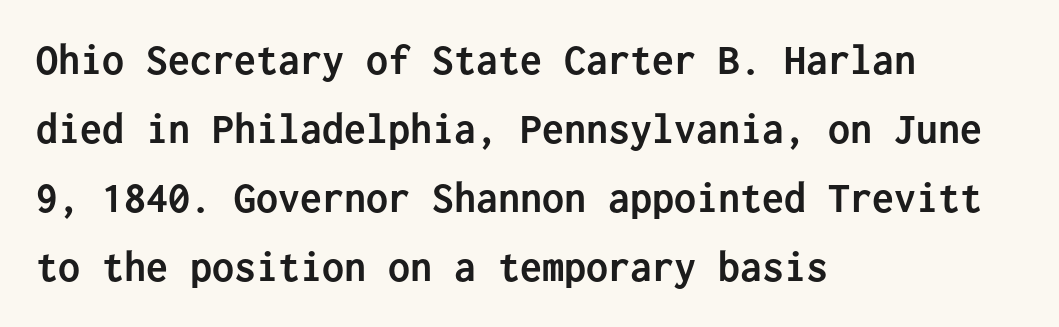
{"serif": "no", "italic": "no", "bold": "yes", "weight": "semibold", "width": "normal", "stroke_contrast": "low", "x_height": "medium", "monospaced": "yes", "underline": "no", "align": "left", "line_spacing": "normal", "line_spacing_ratio": 1.57, "letter_spacing": "normal", "letter_spacing_em": 0.0, "glyph_px": 44}
